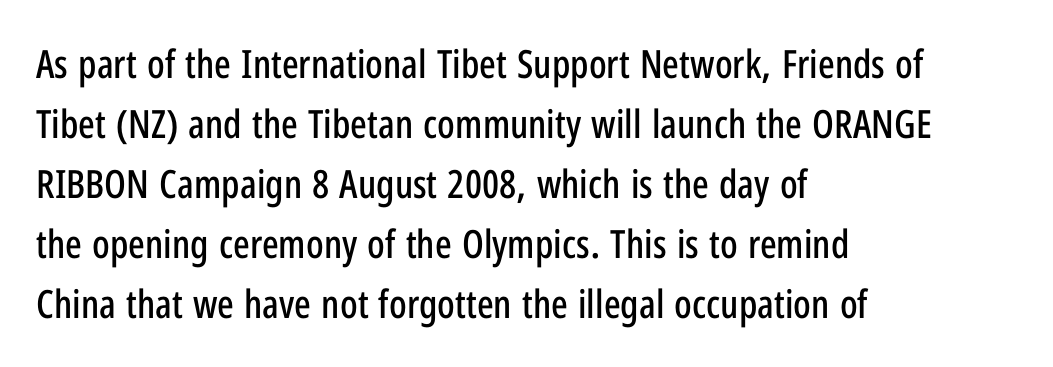
{"serif": "no", "italic": "no", "width": "condensed", "stroke_contrast": "low", "x_height": "medium", "monospaced": "no", "underline": "no", "align": "left", "line_spacing": "normal", "line_spacing_ratio": 1.54, "letter_spacing": "normal", "letter_spacing_em": 0.0, "glyph_px": 39}
